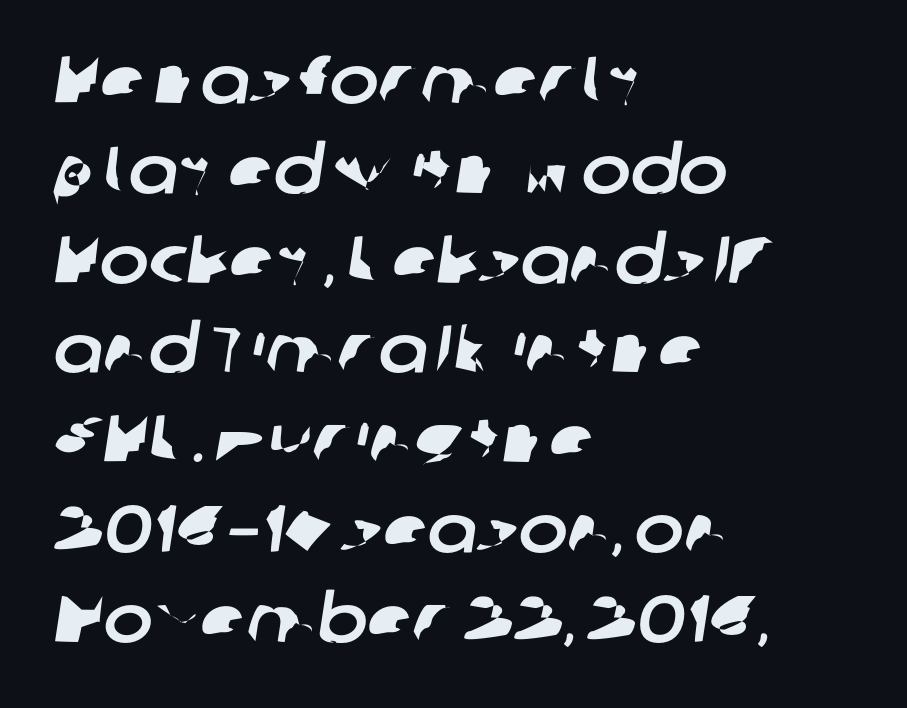
Q: Is the typeface a serif or a sans-serif typeface? A: Sans-serif.
Q: Is the text underlined? A: No.
Q: How is the paragraph aligned? A: Left-aligned.
Q: Is the spacing between letters normal or unusually wide? A: Normal.
Q: Is the spacing between lines tight, normal or loose? A: Normal.
Q: Width (condensed, normal, or wide)? A: Normal.
Q: Stroke contrast? A: Low.
Q: x-height? A: Medium.
Q: Monospaced? A: No.
